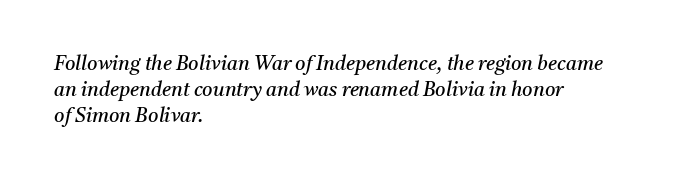
The image shows 20 px text type, italic (leaning right); set left-aligned, normal line spacing (1.29x), normal letter spacing, not underlined.
